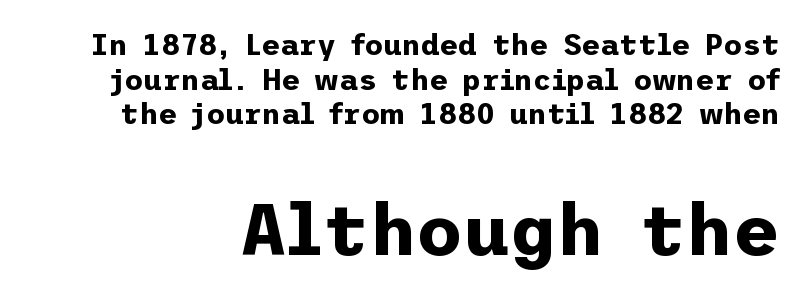
The image shows 72 px bold sans-serif type, upright; set line spacing 1.19x, normal letter spacing, not underlined; the second (bottom) block is 2.48x larger; low stroke contrast and a medium x-height.
